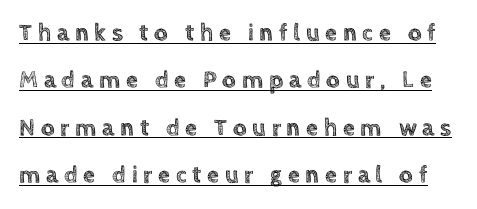
The image shows 24 px text type, upright; set loose line spacing (1.97x), unusually wide letter spacing (+0.24 em), underlined.
